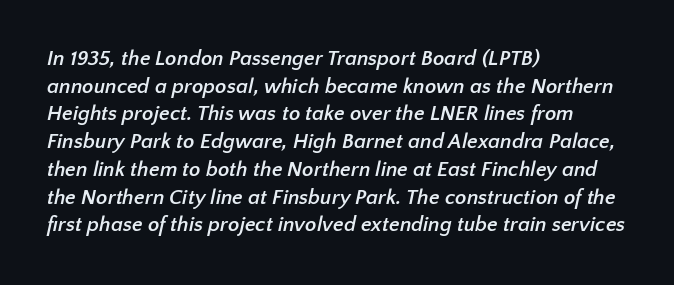
Q: Is the text bold? A: Yes.
Q: Is the text underlined? A: No.
Q: How is the paragraph aligned? A: Left-aligned.
Q: Is the spacing between letters normal or unusually wide? A: Normal.
Q: Is the spacing between lines tight, normal or loose? A: Normal.
